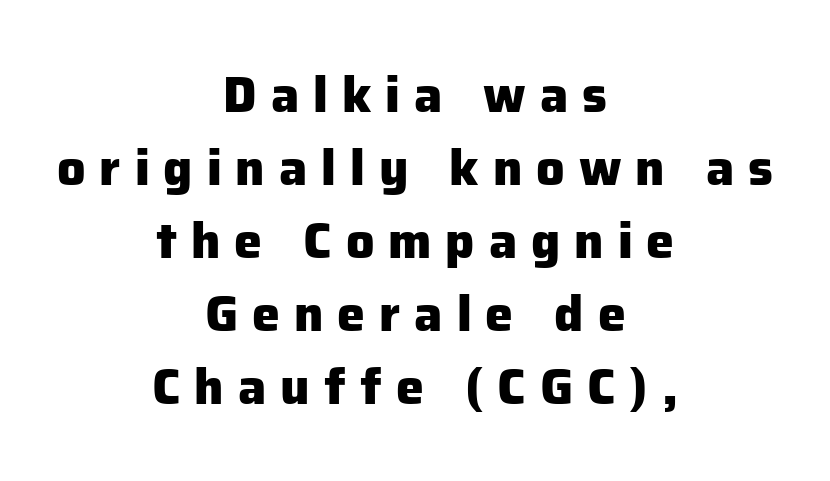
Words appear elongated and porous because spacing is wide. Posture: vertical. Which margin do the lines hug? Neither — every line sits in the middle. On the weight axis this lands at bold, roughly 700. Only glyphs here, with clear space below each row.
